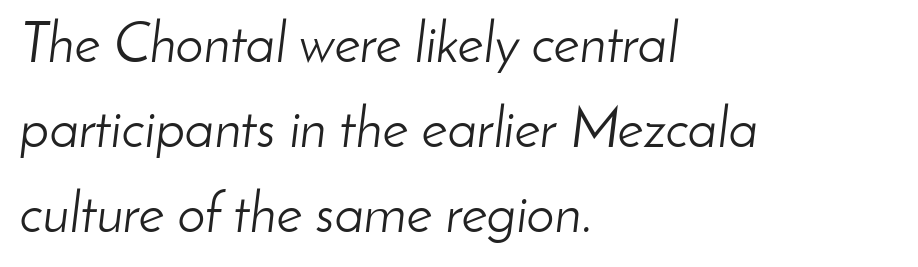
You could not count columns in this text — the font is proportionally spaced. Stem width sits at or under what a default text font uses. The typesetter chose a ragged-right arrangement here. Each word holds together tightly as a unit, with standard inter-letter gaps. Characters are canted at an angle relative to the baseline's perpendicular.
